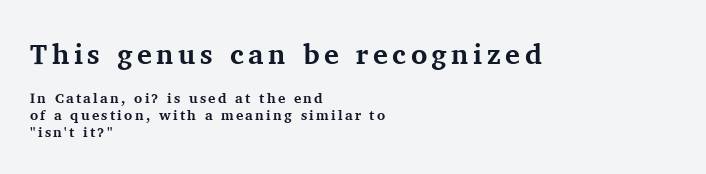
The image shows 28 px bold serif type, upright; set left-aligned, line spacing 1.2x, not underlined; the first (top) block is 2.0x larger; medium stroke contrast and a medium x-height.
